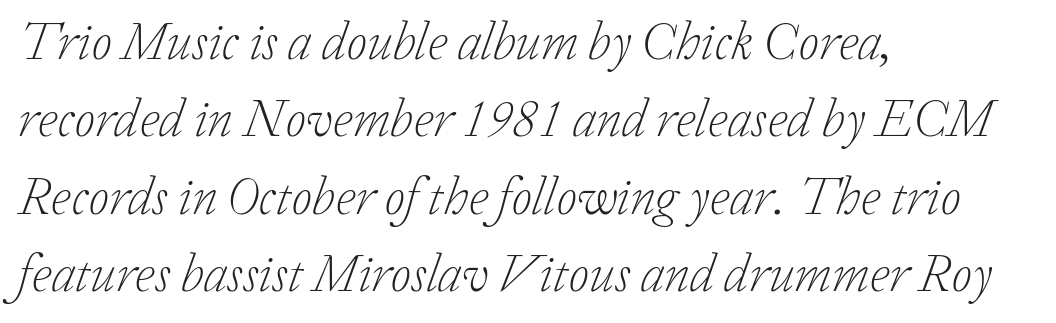
Whoever set this chose a conventional vertical rhythm. Check the space under the baseline: it is left empty. A typesetter would call this proportional, since set widths differ per character. These lines are set flush left with a ragged right edge. Font category for this specimen: serif.
